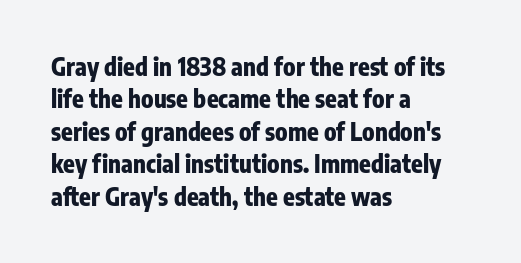
Whoever set this chose a conventional vertical rhythm. Emphasis by weight is at full strength: bold. The setting favours the left margin, as ordinary paragraphs usually do. Glance below the letters and you will spot only blank space. Rendered with straight, roman letterforms.
